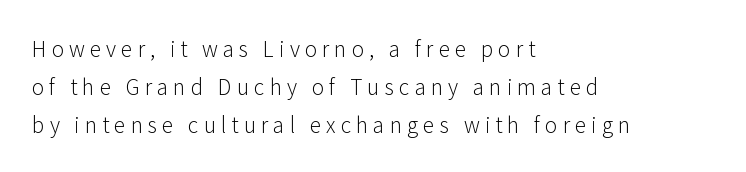
Q: Is the text bold? A: No.
Q: Is the text italic (slanted)? A: No, it is upright.
Q: Is the text underlined? A: No.
Q: How is the paragraph aligned? A: Left-aligned.
Q: Is the spacing between letters normal or unusually wide? A: Unusually wide.
